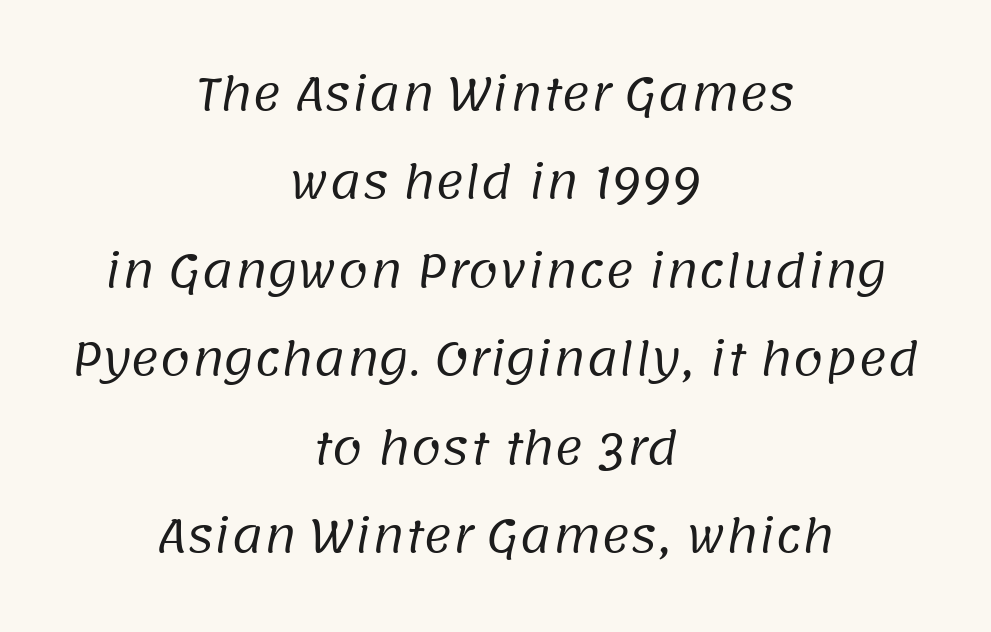
The image shows 44 px regular-weight sans-serif type; set centered, loose line spacing (2.01x), normal letter spacing, not underlined; low stroke contrast and a large x-height.
